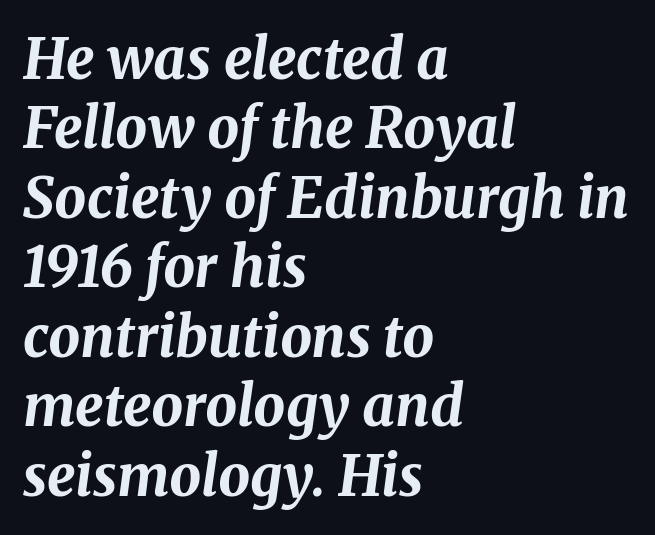
{"italic": "yes", "lean": "right", "slant_degrees": 8, "bold": "yes", "weight": "bold", "width": "normal", "stroke_contrast": "medium", "x_height": "medium", "monospaced": "no", "underline": "no", "align": "left", "line_spacing_ratio": 1.24, "letter_spacing": "normal", "letter_spacing_em": 0.0, "glyph_px": 56}
